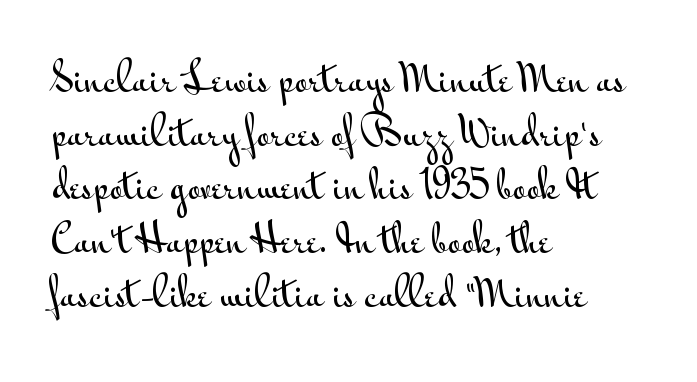
{"serif": "no", "width": "wide", "stroke_contrast": "medium", "x_height": "small", "monospaced": "no", "underline": "no", "align": "left", "line_spacing": "normal", "line_spacing_ratio": 1.45, "letter_spacing": "normal", "letter_spacing_em": 0.0, "glyph_px": 37}
